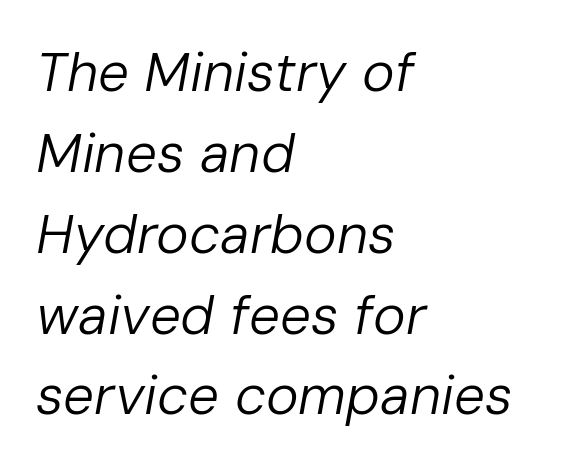
Where is the straight margin? On the left. Students, observe: this is what conventionally led text looks like. The cut favours lightness, reaching ordinary text weight at its darkest. This rendering leaves character spacing at its baseline value. A typesetter would mark this as italic. These lines are rendered in a variable-pitch font.
